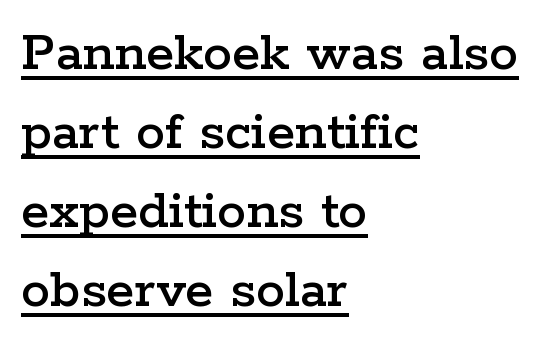
{"serif": "yes", "italic": "no", "width": "wide", "stroke_contrast": "low", "x_height": "medium", "monospaced": "no", "underline": "yes", "align": "left", "line_spacing": "normal", "line_spacing_ratio": 1.36, "letter_spacing": "normal", "letter_spacing_em": 0.0, "glyph_px": 58}
